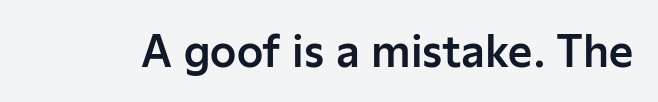
Q: Is the text italic (slanted)? A: No, it is upright.
Q: Is the typeface a serif or a sans-serif typeface? A: Sans-serif.
Q: Is the text underlined? A: No.
Q: Is the spacing between letters normal or unusually wide? A: Normal.
Q: Width (condensed, normal, or wide)? A: Normal.
Q: Stroke contrast? A: Low.
Q: x-height? A: Medium.
Q: Monospaced? A: No.
